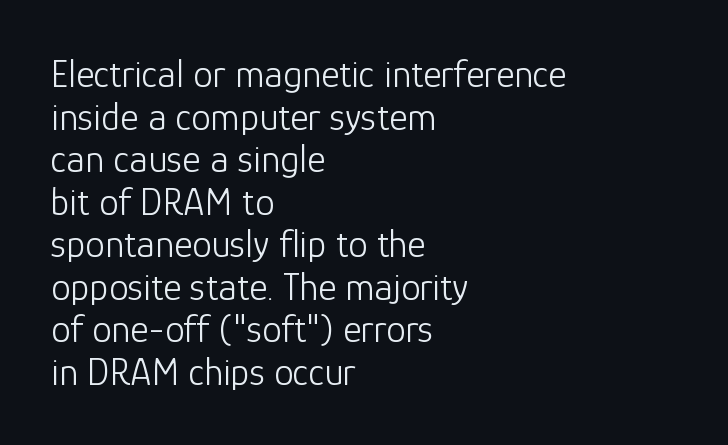
{"serif": "no", "italic": "no", "bold": "no", "weight": "light", "width": "normal", "stroke_contrast": "low", "x_height": "medium", "monospaced": "no", "underline": "no", "align": "left", "line_spacing": "tight", "line_spacing_ratio": 1.09, "letter_spacing": "normal", "letter_spacing_em": 0.0, "glyph_px": 39}
